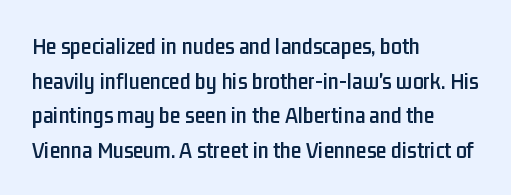
The compositor pushed each line to the left boundary. Compared with typical paragraphs, the rows here are spaced about the same. Here the glyphs are tracked normally, forming tight word shapes. Check the space under the baseline: it is left empty. You can tell it's not italic because the verticals are truly vertical.
